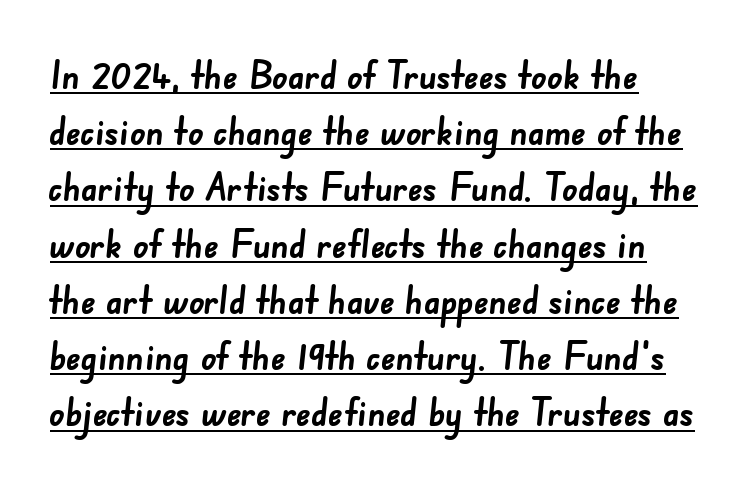
{"serif": "no", "bold": "yes", "weight": "semibold", "width": "normal", "stroke_contrast": "low", "x_height": "small", "monospaced": "no", "underline": "yes", "line_spacing": "normal", "line_spacing_ratio": 1.48, "letter_spacing": "normal", "letter_spacing_em": 0.0, "glyph_px": 38}
